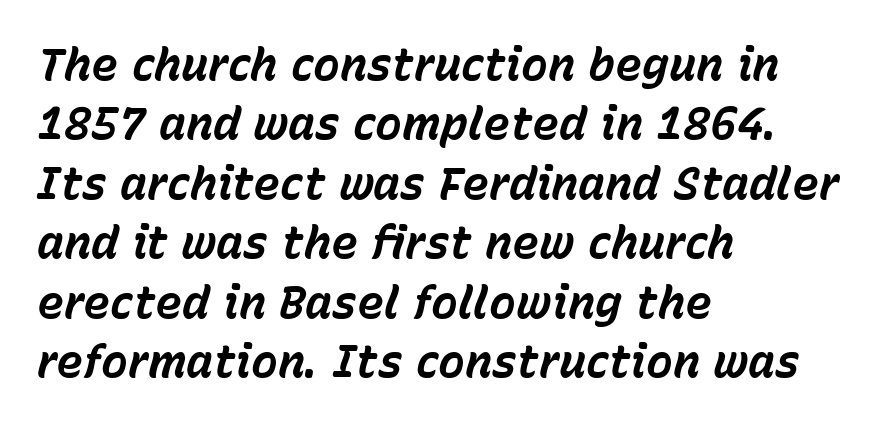
Q: Is the text bold? A: Yes.
Q: Is the text italic (slanted)? A: Yes, it leans right by about 15 degrees.
Q: Is the text underlined? A: No.
Q: How is the paragraph aligned? A: Left-aligned.
Q: Is the spacing between letters normal or unusually wide? A: Normal.
Q: Is the spacing between lines tight, normal or loose? A: Normal.
Q: Width (condensed, normal, or wide)? A: Normal.
Q: Stroke contrast? A: Low.
Q: x-height? A: Medium.
Q: Monospaced? A: No.
